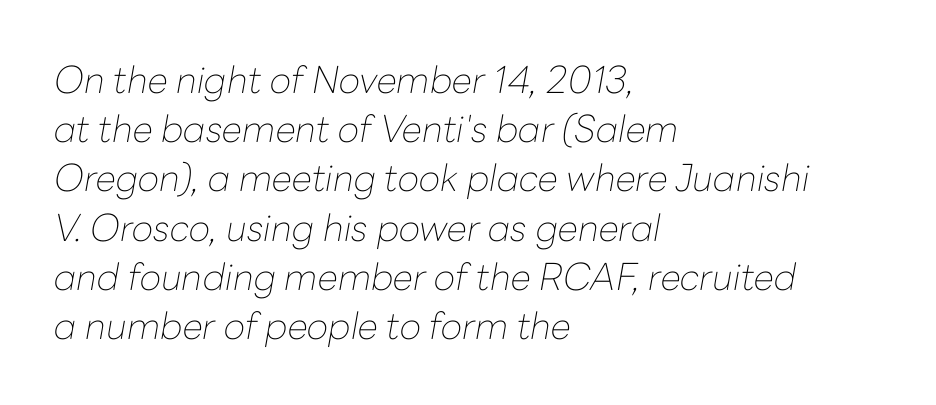
{"italic": "yes", "lean": "right", "slant_degrees": 10, "bold": "no", "weight": "thin", "width": "normal", "stroke_contrast": "low", "x_height": "medium", "monospaced": "no", "underline": "no", "align": "left", "line_spacing": "normal", "line_spacing_ratio": 1.33, "letter_spacing": "normal", "letter_spacing_em": 0.0, "glyph_px": 37}
